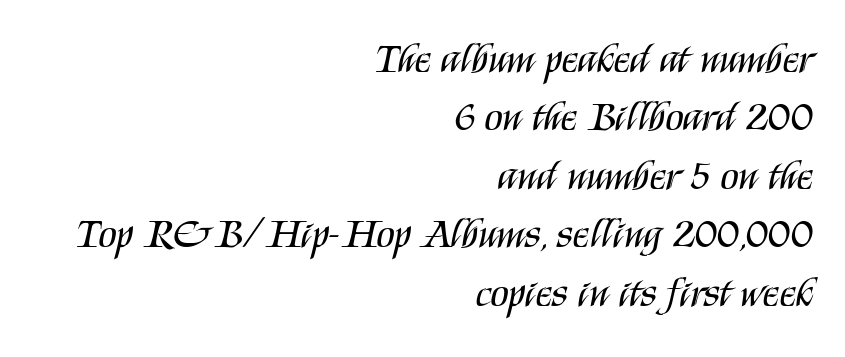
Where is the straight margin? On the right. You could call the tracking neutral — neither tight nor loose. Regular leading. Typographically, this falls in the sans-serif category. Bare-footed words on every line.
